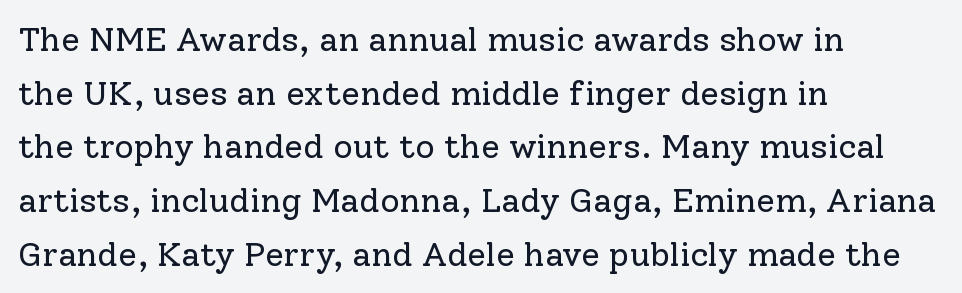
Think of a printed novel: that variable character pitch is what you see here. The letters sit at their default tracking, neither squeezed nor spread. The specimen reads as upright at a glance. Check under the words: just untouched page.
